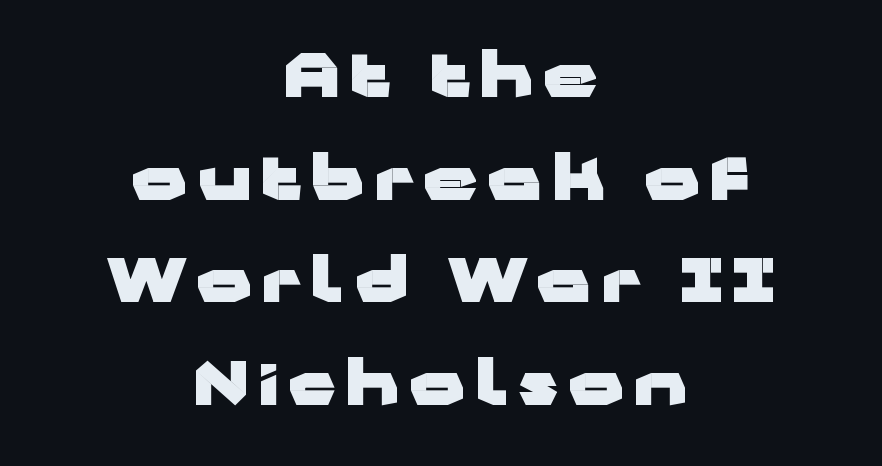
{"serif": "no", "italic": "no", "bold": "yes", "weight": "heavy", "width": "wide", "stroke_contrast": "low", "x_height": "medium", "monospaced": "no", "underline": "no", "align": "center", "line_spacing_ratio": 1.71, "glyph_px": 60}
